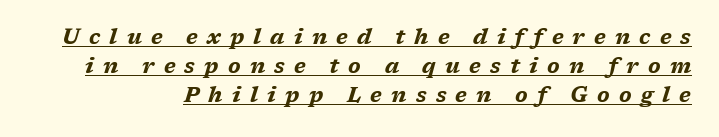
{"italic": "yes", "lean": "right", "slant_degrees": 17, "bold": "yes", "underline": "yes", "line_spacing": "normal", "line_spacing_ratio": 1.39, "letter_spacing": "wide", "letter_spacing_em": 0.44, "glyph_px": 21}
